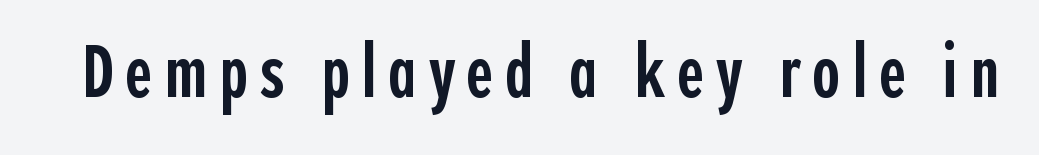
The image shows 74 px semibold, condensed sans-serif type, upright; set not underlined; a medium x-height.
